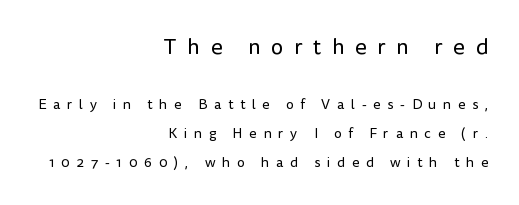
The image shows 22 px text type, upright; set right-aligned, loose line spacing (2.07x), unusually wide letter spacing (+0.48 em), not underlined; the first (top) block is 1.57x larger.
